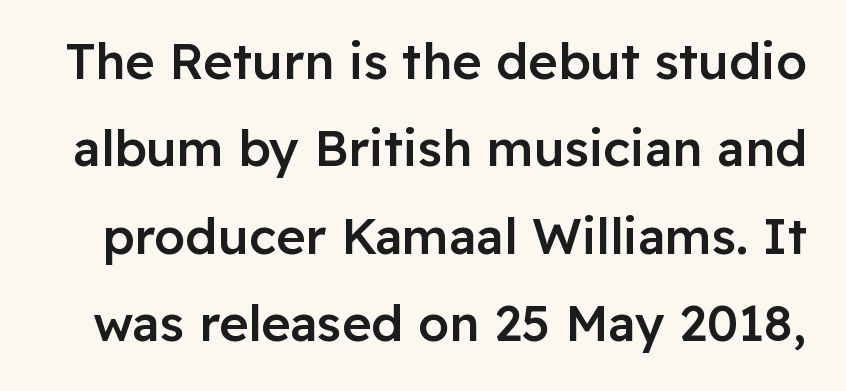
{"serif": "no", "italic": "no", "bold": "semi", "weight": "semibold", "width": "normal", "stroke_contrast": "low", "x_height": "medium", "monospaced": "no", "underline": "no", "line_spacing_ratio": 1.75, "letter_spacing": "normal", "letter_spacing_em": 0.0, "glyph_px": 50}
